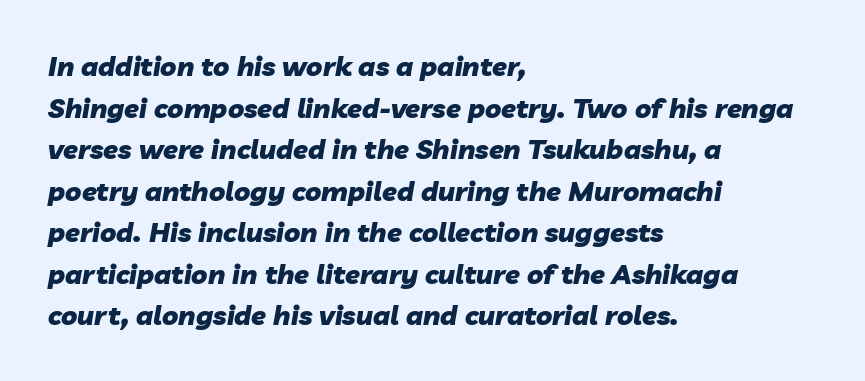
The image shows 27 px bold type, italic (leaning right); set left-aligned, normal line spacing (1.54x), normal letter spacing, not underlined.
